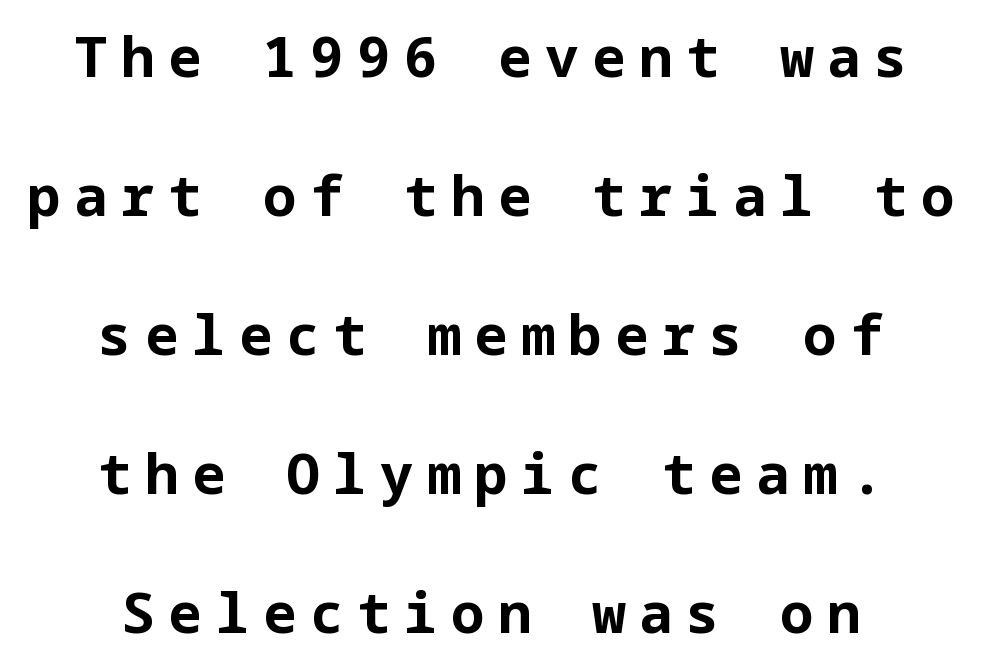
The image shows 56 px bold sans-serif type, upright; set centered, loose line spacing (2.48x), unusually wide letter spacing (+0.24 em), not underlined; low stroke contrast and a medium x-height.
